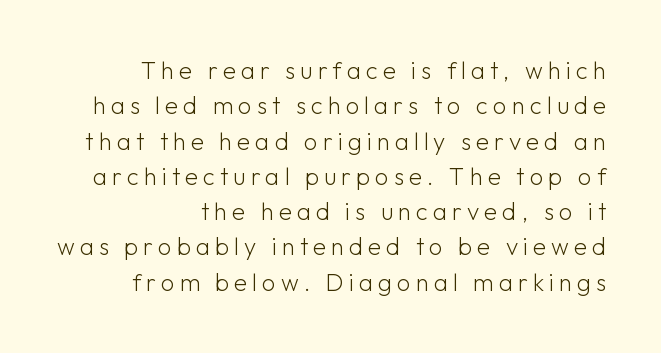
The image shows 24 px text type, upright; set right-aligned, normal line spacing (1.47x), unusually wide letter spacing (+0.21 em), not underlined.
